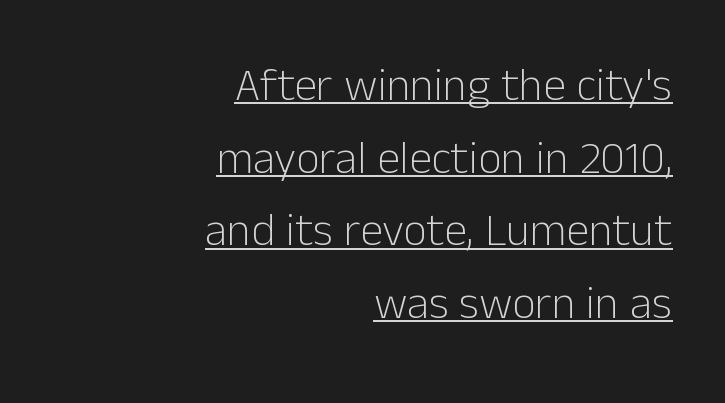
{"serif": "no", "italic": "no", "bold": "no", "weight": "light", "width": "normal", "stroke_contrast": "low", "x_height": "medium", "monospaced": "no", "underline": "yes", "align": "right", "line_spacing": "normal", "line_spacing_ratio": 1.58, "letter_spacing": "normal", "letter_spacing_em": 0.0, "glyph_px": 46}
